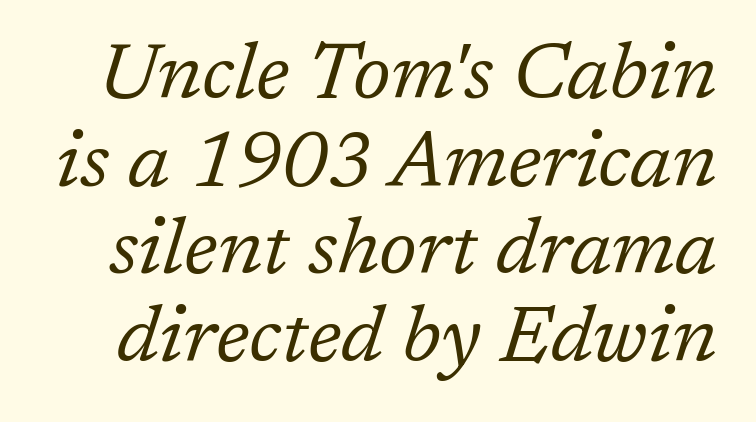
{"serif": "yes", "italic": "yes", "lean": "right", "slant_degrees": 17, "bold": "no", "weight": "regular", "width": "normal", "stroke_contrast": "low", "x_height": "medium", "monospaced": "no", "underline": "no", "line_spacing": "tight", "line_spacing_ratio": 1.11, "letter_spacing": "normal", "letter_spacing_em": 0.0, "glyph_px": 79}
